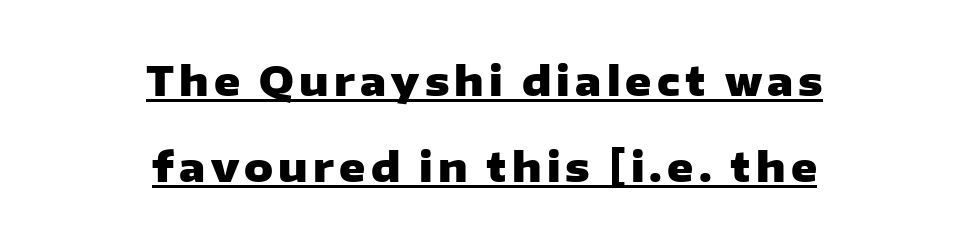
Q: Is the text bold? A: Yes.
Q: Is the text italic (slanted)? A: No, it is upright.
Q: Is the typeface a serif or a sans-serif typeface? A: Sans-serif.
Q: Is the text underlined? A: Yes.
Q: How is the paragraph aligned? A: Centered.
Q: Is the spacing between lines tight, normal or loose? A: Loose.
Q: Width (condensed, normal, or wide)? A: Wide.
Q: Stroke contrast? A: Low.
Q: x-height? A: Medium.
Q: Monospaced? A: No.
